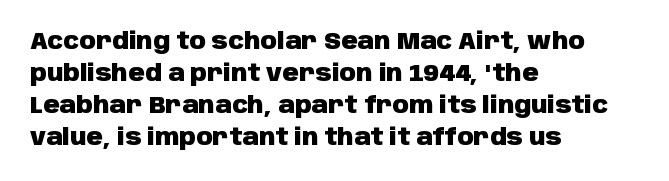
The image shows 23 px bold type, upright; set left-aligned, normal line spacing (1.39x), normal letter spacing, not underlined.
